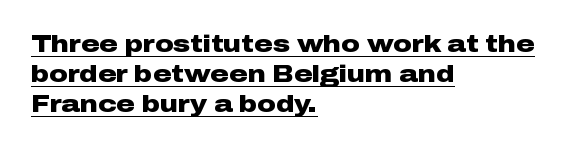
A student would call this left alignment; a typographer would say flush left, rag right. A full-strength bold gives these letters their thick strokes. This sample keeps an unexceptional amount of space between lines. Italic: no, the glyphs are upright roman. Underline: present.
